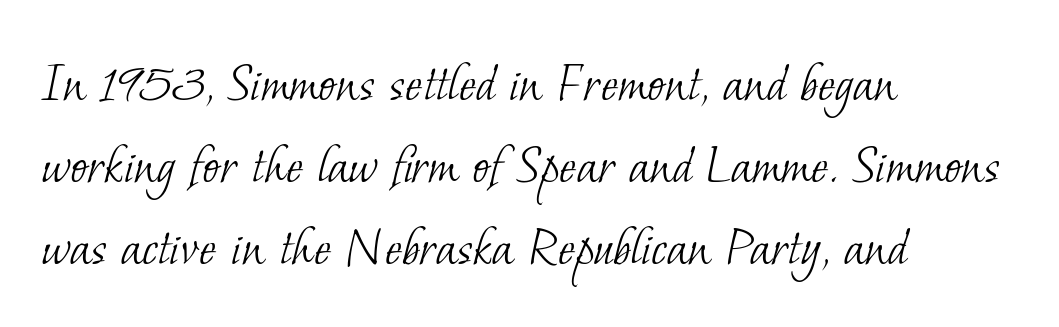
Descender tails drop into unmarked territory. The characters are drawn with everyday or finer stroke widths. You could not count columns in this text — the font is proportionally spaced. Observe the serifs anchoring each vertical stroke in this sample. Line beginnings align vertically; line endings do not. The line texture is even and compact thanks to regular tracking.
